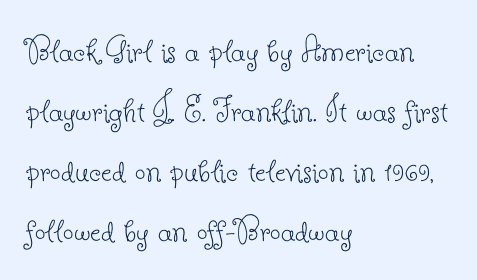
Q: Is the text bold? A: No.
Q: Is the text italic (slanted)? A: No, it is upright.
Q: Is the typeface a serif or a sans-serif typeface? A: Serif.
Q: Is the text underlined? A: No.
Q: How is the paragraph aligned? A: Left-aligned.
Q: Is the spacing between letters normal or unusually wide? A: Normal.
Q: Is the spacing between lines tight, normal or loose? A: Normal.
Q: Width (condensed, normal, or wide)? A: Normal.
Q: Stroke contrast? A: Low.
Q: x-height? A: Small.
Q: Monospaced? A: No.
